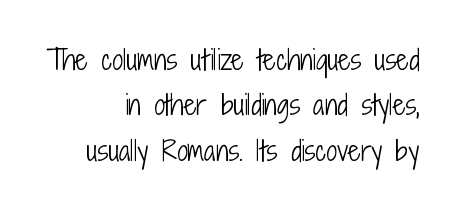
Q: Is the text bold? A: No.
Q: Is the text italic (slanted)? A: No, it is upright.
Q: Is the text underlined? A: No.
Q: How is the paragraph aligned? A: Right-aligned.
Q: Is the spacing between letters normal or unusually wide? A: Normal.
Q: Is the spacing between lines tight, normal or loose? A: Normal.
